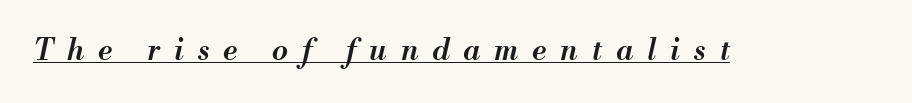
Q: Is the text bold? A: Semi-bold.
Q: Is the text italic (slanted)? A: Yes, it leans right by about 13 degrees.
Q: Is the text underlined? A: Yes.
Q: Is the spacing between letters normal or unusually wide? A: Unusually wide.
Q: Width (condensed, normal, or wide)? A: Normal.
Q: Stroke contrast? A: Medium.
Q: x-height? A: Small.
Q: Monospaced? A: No.
